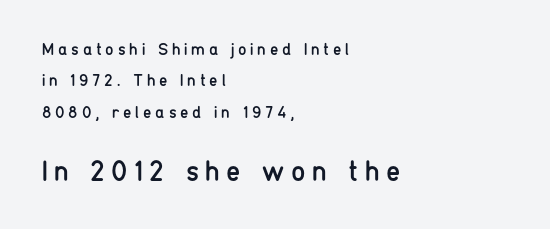
The image shows 29 px regular-weight, condensed sans-serif type, upright; set left-aligned, line spacing 1.85x, unusually wide letter spacing (+0.22 em), not underlined; the second (bottom) block is 1.71x larger; low stroke contrast and a medium x-height.
